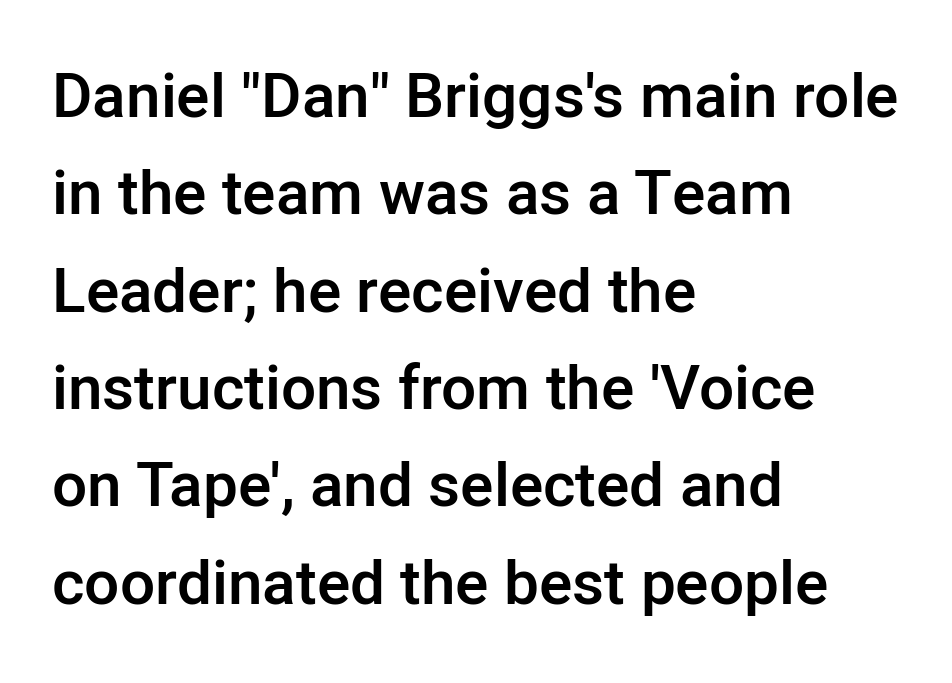
The image shows 62 px semibold sans-serif type, upright; set left-aligned, normal line spacing (1.57x), normal letter spacing, not underlined; low stroke contrast and a medium x-height.
